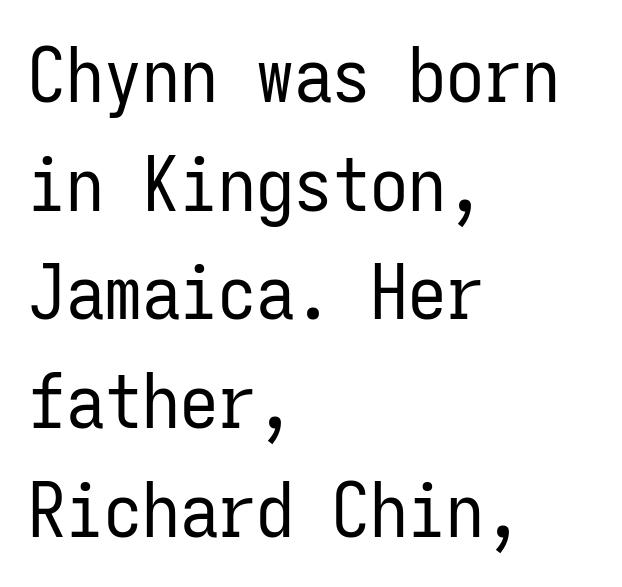
These lines are set flush left with a ragged right edge. You can tell it's not italic because the verticals are truly vertical. The weight would be labelled regular, book, light, or lighter still. These lines are composed in type without serifs. Think of a typewriter: that constant character pitch is what you see here.
